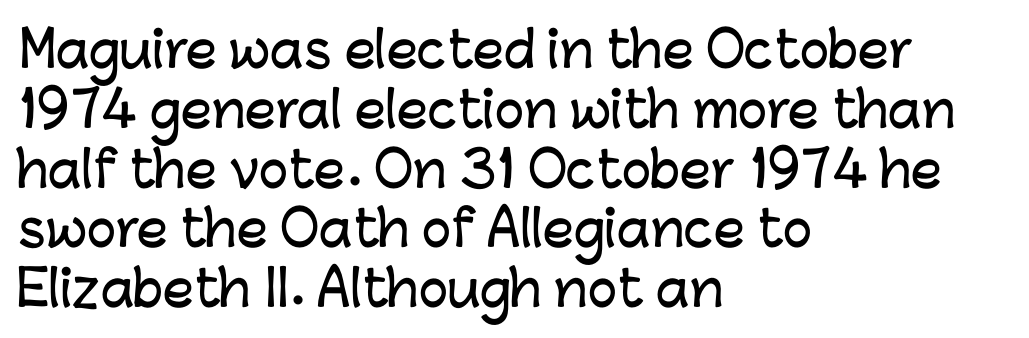
{"serif": "no", "italic": "no", "width": "normal", "stroke_contrast": "low", "x_height": "medium", "monospaced": "no", "underline": "no", "align": "left", "line_spacing_ratio": 1.22, "letter_spacing": "normal", "letter_spacing_em": 0.0, "glyph_px": 49}
